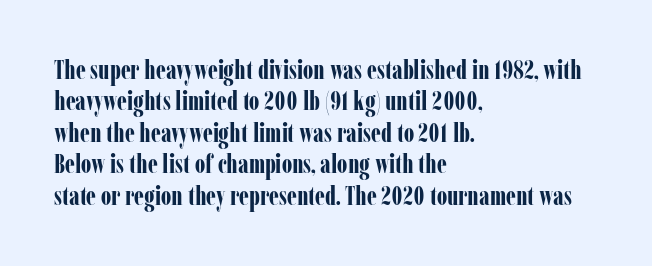
The image shows 26 px bold type, upright; set left-aligned, line spacing 1.21x, normal letter spacing, not underlined.
